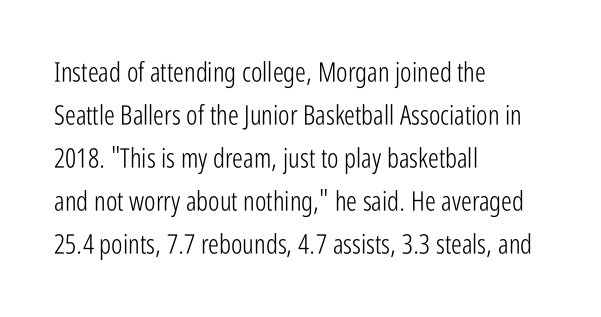
The image shows 27 px text type, upright; set left-aligned, normal line spacing (1.59x), normal letter spacing, not underlined.
